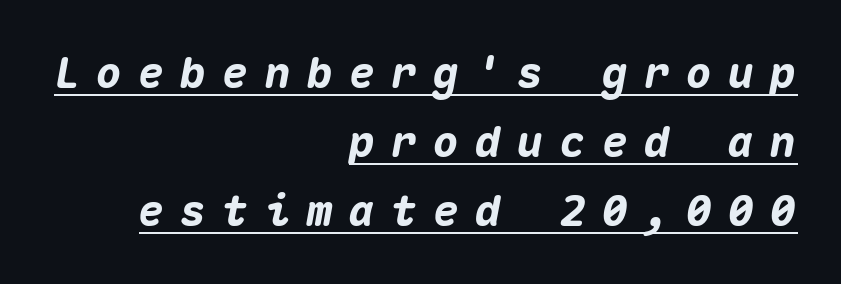
A dark, heavy texture on the line: the type is bold. Each word looks stretched out because of the extra space between its letters. Successive baselines arrive at the customary interval. In terms of posture, this sample is oblique. Looks like terminal output: every glyph gets an equal slot.
